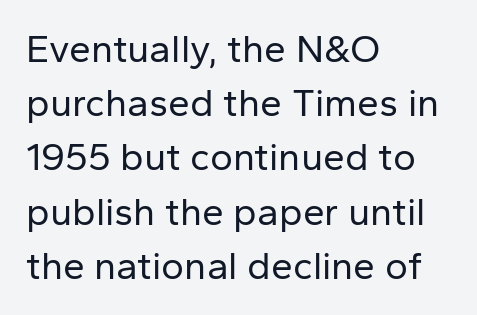
{"serif": "no", "italic": "no", "bold": "no", "weight": "regular", "width": "normal", "stroke_contrast": "low", "x_height": "medium", "monospaced": "no", "underline": "no", "align": "left", "line_spacing": "normal", "line_spacing_ratio": 1.39, "letter_spacing": "normal", "letter_spacing_em": 0.0, "glyph_px": 39}
